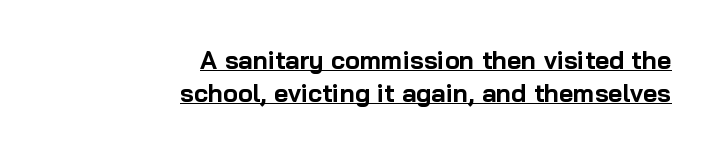
The image shows 25 px bold type, upright; set right-aligned, normal line spacing (1.32x), normal letter spacing, underlined.
